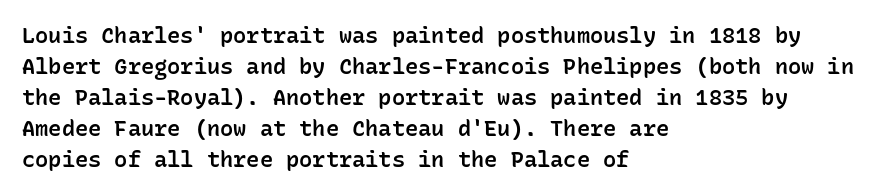
Does extra space separate the letters? No, they use regular spacing. Italic? Not at all — the glyphs are vertical. Notice how the passage keeps a crisp vertical edge on the left only. In terms of leading, this rendering sits right in the middle.
